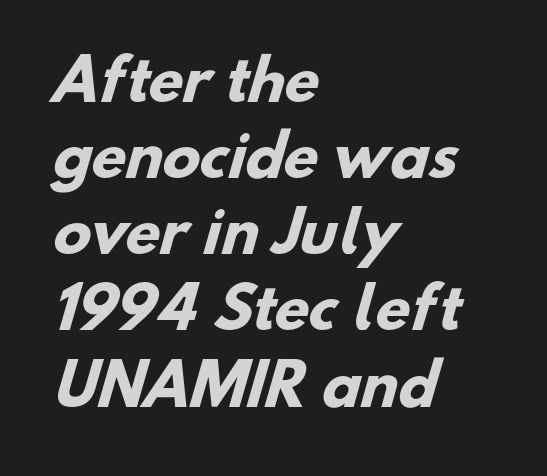
Is the block centered? No — it sits flush against the left margin. Weight: bold. Underline: absent. Caption: standard tracking, unaltered. The rendering shows plain stroke endings on the letterforms — a sans-serif design. Character widths vary here, with narrow letters taking less room than wide ones.
